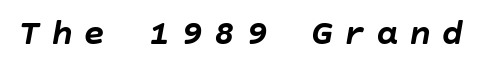
Q: Is the text bold? A: Yes.
Q: Is the text italic (slanted)? A: Yes, it leans right by about 10 degrees.
Q: Is the text underlined? A: No.
Q: Is the spacing between letters normal or unusually wide? A: Unusually wide.
Q: Width (condensed, normal, or wide)? A: Normal.
Q: Stroke contrast? A: Low.
Q: x-height? A: Large.
